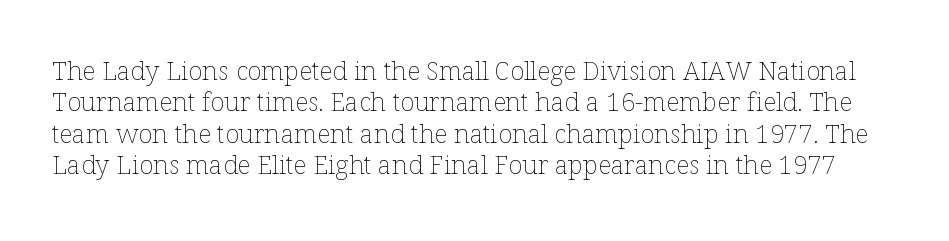
{"italic": "no", "bold": "no", "underline": "no", "line_spacing_ratio": 1.21, "letter_spacing": "normal", "letter_spacing_em": 0.0, "glyph_px": 26}
